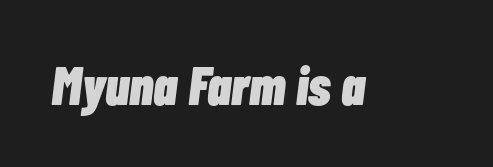
{"italic": "yes", "lean": "right", "slant_degrees": 7, "bold": "yes", "weight": "heavy", "width": "condensed", "stroke_contrast": "low", "x_height": "medium", "monospaced": "no", "underline": "no", "letter_spacing": "normal", "letter_spacing_em": 0.0, "glyph_px": 54}
